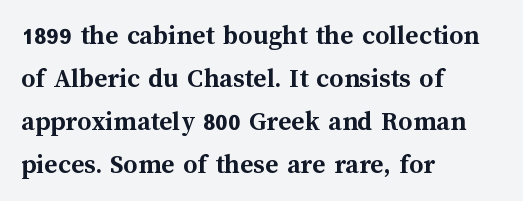
The image shows 28 px semibold type, upright; set left-aligned, normal line spacing (1.54x), normal letter spacing, not underlined; medium stroke contrast and a medium x-height.
